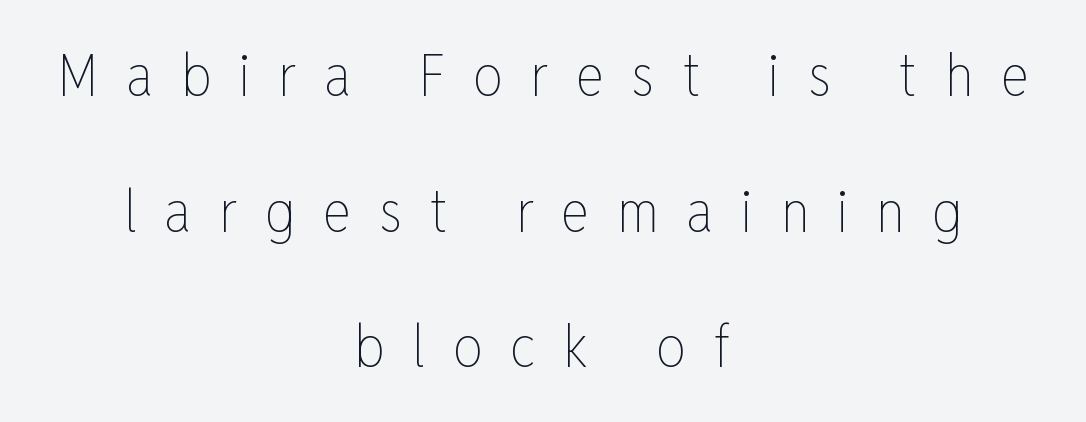
{"italic": "no", "bold": "no", "weight": "thin", "width": "condensed", "stroke_contrast": "low", "x_height": "medium", "monospaced": "no", "underline": "no", "align": "center", "line_spacing": "loose", "line_spacing_ratio": 2.3, "letter_spacing": "wide", "letter_spacing_em": 0.47, "glyph_px": 59}
